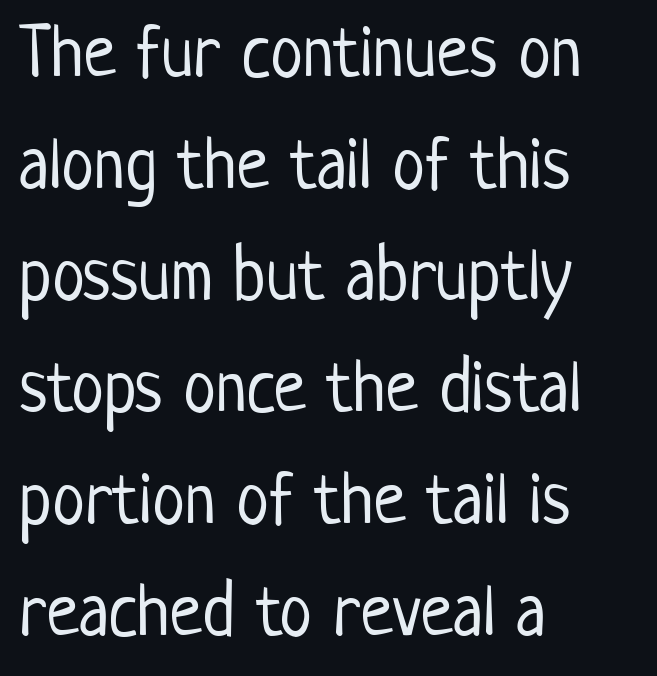
The letters stand upright; this is a roman face. This sample is left-justified, so line endings fall wherever the words run out. Normally led — the rows are evenly, conventionally spaced. In terms of letterspacing, this is plain default setting. The face used here is proportionally spaced, like ordinary book or web type.
